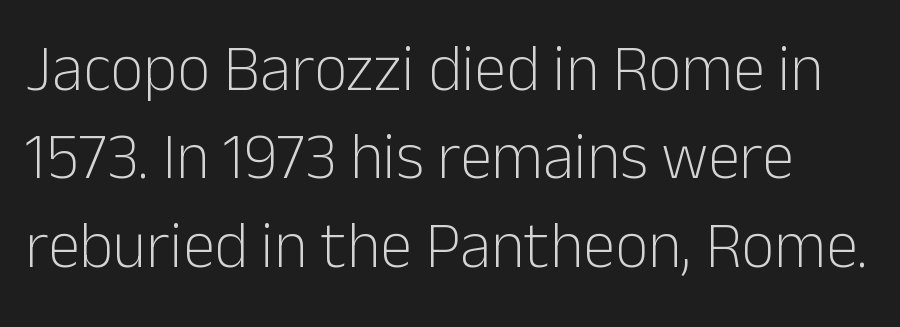
The image shows 65 px light sans-serif type, upright; set normal line spacing (1.36x), normal letter spacing, not underlined; low stroke contrast and a medium x-height.
